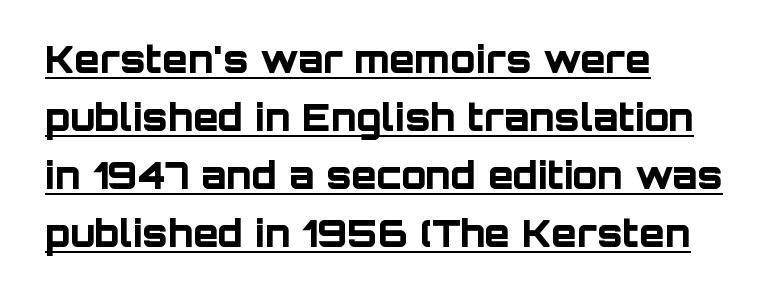
Q: Is the text bold? A: Yes.
Q: Is the text italic (slanted)? A: No, it is upright.
Q: Is the typeface a serif or a sans-serif typeface? A: Sans-serif.
Q: Is the text underlined? A: Yes.
Q: How is the paragraph aligned? A: Left-aligned.
Q: Is the spacing between letters normal or unusually wide? A: Normal.
Q: Is the spacing between lines tight, normal or loose? A: Normal.
Q: Width (condensed, normal, or wide)? A: Normal.
Q: Stroke contrast? A: Low.
Q: x-height? A: Large.
Q: Monospaced? A: No.
